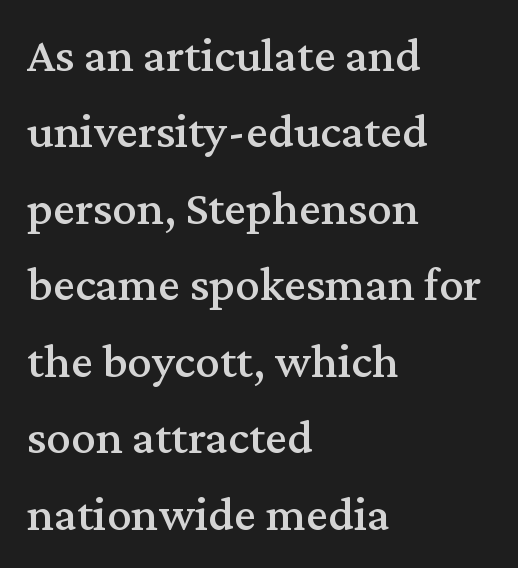
{"serif": "yes", "italic": "no", "width": "normal", "stroke_contrast": "medium", "x_height": "medium", "monospaced": "no", "underline": "no", "align": "left", "line_spacing": "normal", "line_spacing_ratio": 1.56, "letter_spacing": "normal", "letter_spacing_em": 0.0, "glyph_px": 49}
